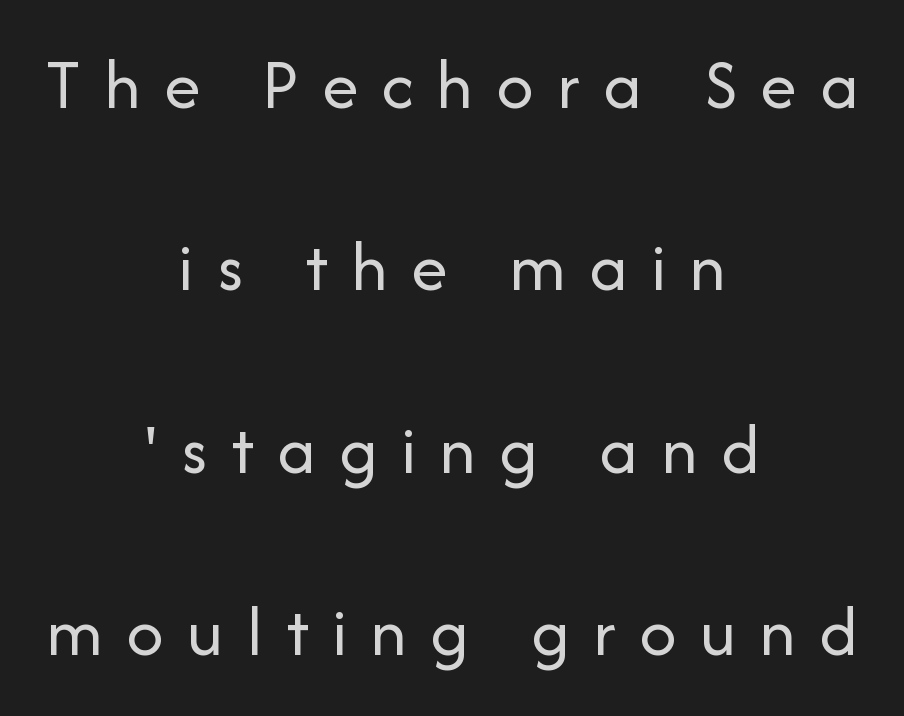
Q: Is the text bold? A: No.
Q: Is the text italic (slanted)? A: No, it is upright.
Q: Is the typeface a serif or a sans-serif typeface? A: Sans-serif.
Q: Is the text underlined? A: No.
Q: How is the paragraph aligned? A: Centered.
Q: Is the spacing between letters normal or unusually wide? A: Unusually wide.
Q: Is the spacing between lines tight, normal or loose? A: Loose.
Q: Width (condensed, normal, or wide)? A: Normal.
Q: Stroke contrast? A: Low.
Q: x-height? A: Medium.
Q: Monospaced? A: No.
